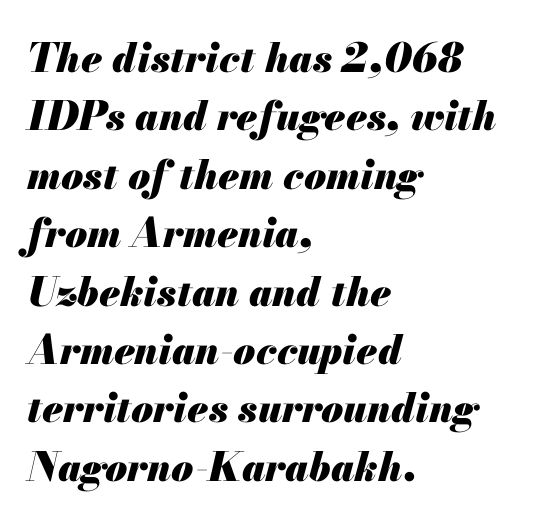
{"italic": "yes", "lean": "right", "slant_degrees": 13, "bold": "yes", "weight": "heavy", "width": "normal", "stroke_contrast": "medium", "x_height": "small", "monospaced": "no", "underline": "no", "align": "left", "line_spacing": "normal", "line_spacing_ratio": 1.46, "letter_spacing": "normal", "letter_spacing_em": 0.0, "glyph_px": 40}
